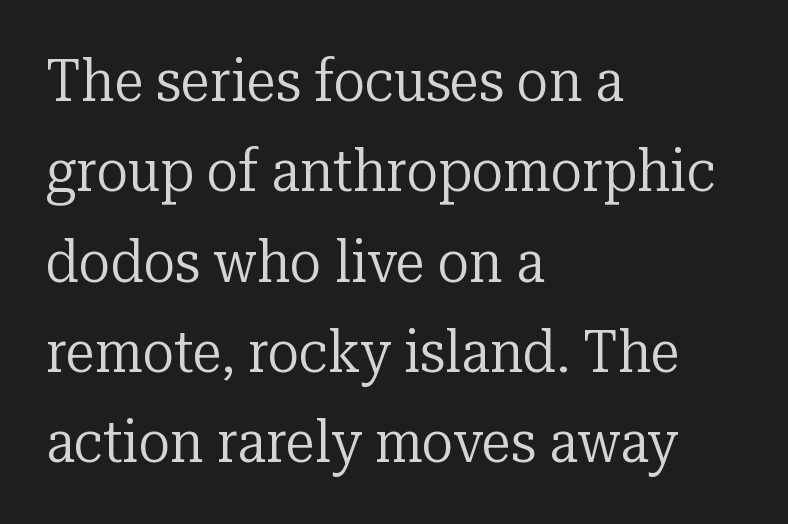
The image shows 59 px regular-weight serif type, upright; set left-aligned, normal line spacing (1.53x), normal letter spacing, not underlined; low stroke contrast and a medium x-height.
